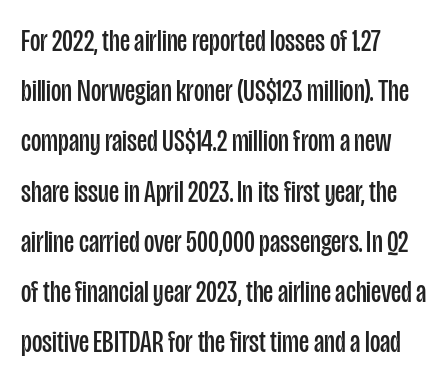
Teacher's note: observe the even left margin — that is flush-left alignment. It's the straight-up-and-down kind of type. The letters advance in unequal steps, a hallmark of proportional type. Between one letter and the next there's only the usual sliver of space.
